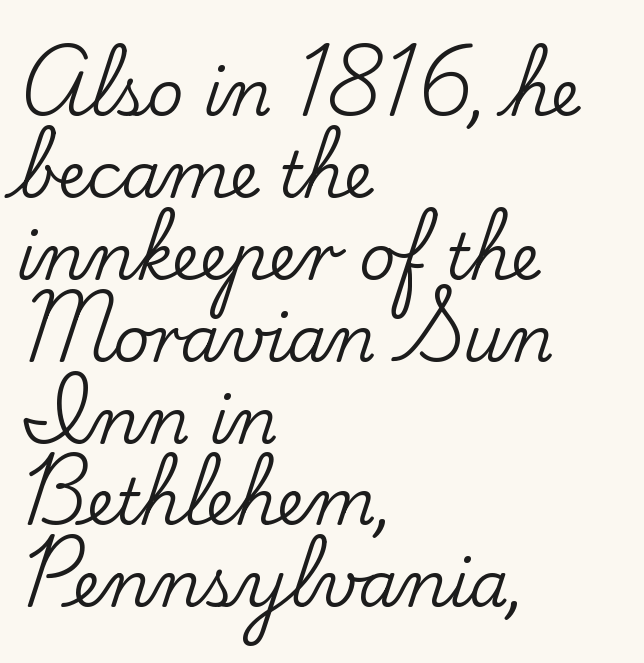
The text block is weighted toward the left margin, trailing off unevenly rightward. To sum up the face: it has serifs. Words float on clear page, feet unadorned. Proportional: the letters do not fall into vertical columns. Successive baselines arrive at the customary interval.
